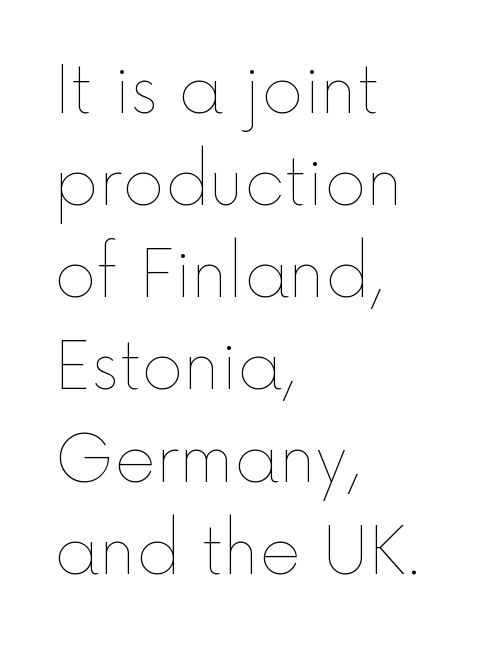
{"italic": "no", "bold": "no", "weight": "thin", "width": "normal", "x_height": "medium", "monospaced": "no", "underline": "no", "align": "left", "line_spacing": "normal", "line_spacing_ratio": 1.44, "letter_spacing": "normal", "letter_spacing_em": 0.0, "glyph_px": 64}
